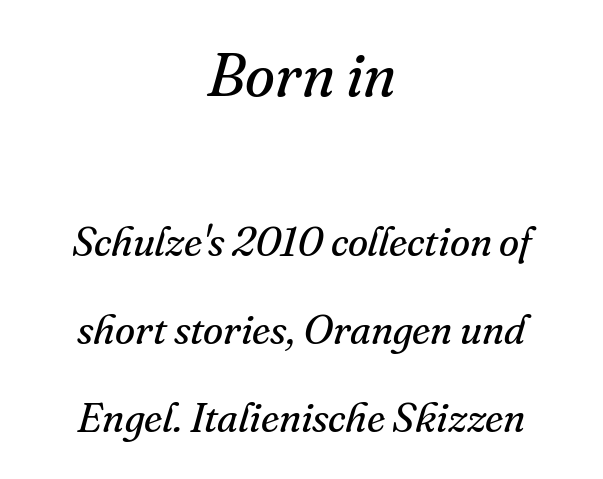
{"serif": "yes", "italic": "yes", "lean": "right", "slant_degrees": 16, "bold": "no", "weight": "regular", "width": "normal", "stroke_contrast": "medium", "x_height": "small", "monospaced": "no", "underline": "no", "align": "center", "line_spacing": "loose", "line_spacing_ratio": 2.14, "letter_spacing": "normal", "letter_spacing_em": 0.0, "larger_block": "first", "size_ratio": 1.49, "glyph_px": 61}
